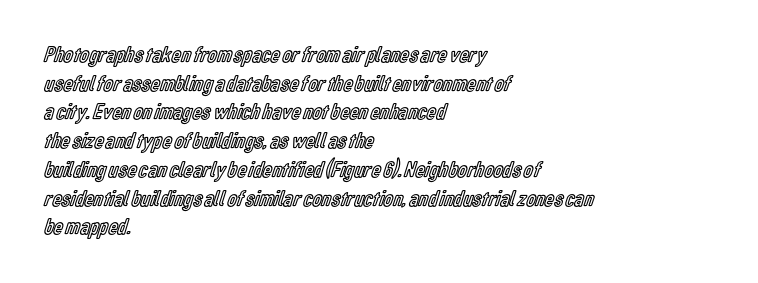
{"underline": "no", "align": "left", "line_spacing": "normal", "line_spacing_ratio": 1.25, "letter_spacing": "normal", "letter_spacing_em": 0.0, "glyph_px": 23}
